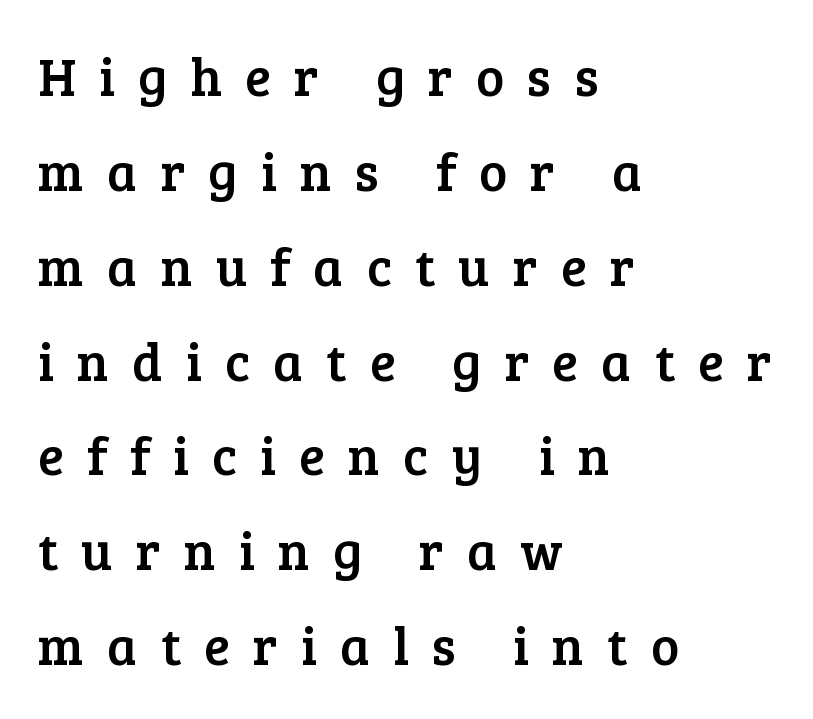
In CSS terms this would be text-align: left. These lines have a slow, spaced-out rhythm from letter to letter. The passage shown is typed in a proportional face where columns would drift. Italic? Not at all — the glyphs are vertical. To sum up the face: it has serifs. Unmarked baselines from the first word to the last.
